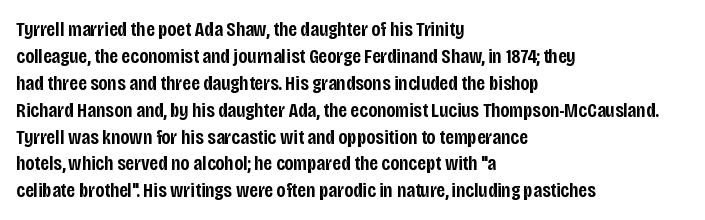
Posture: upright roman. Glance below the letters and you will spot only blank space. Its strokes are somewhat broadened, the hallmark of semibold type. Typeset ragged right — the left edge is the straight one.
